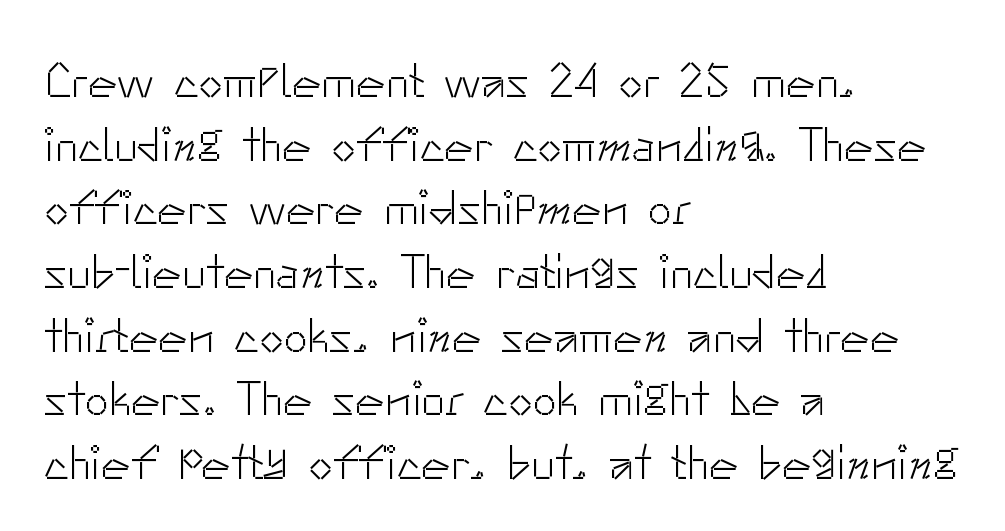
{"serif": "no", "italic": "no", "bold": "no", "weight": "light", "width": "normal", "stroke_contrast": "low", "x_height": "small", "monospaced": "no", "underline": "no", "align": "left", "line_spacing": "normal", "line_spacing_ratio": 1.3, "letter_spacing": "normal", "letter_spacing_em": 0.0, "glyph_px": 49}
